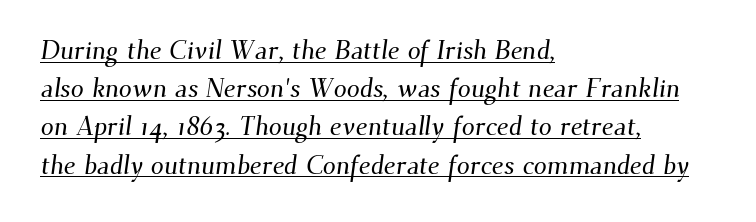
Q: Is the text underlined? A: Yes.
Q: How is the paragraph aligned? A: Left-aligned.
Q: Is the spacing between letters normal or unusually wide? A: Normal.
Q: Is the spacing between lines tight, normal or loose? A: Normal.
